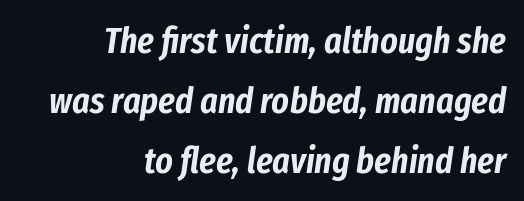
You could not count columns in this text — the font is proportionally spaced. Line ends are locked; line starts wander. Italic: yes, the glyphs are oblique. Spacing between characters is what you'd get straight out of the box. The gap between lines stays unmarked.
